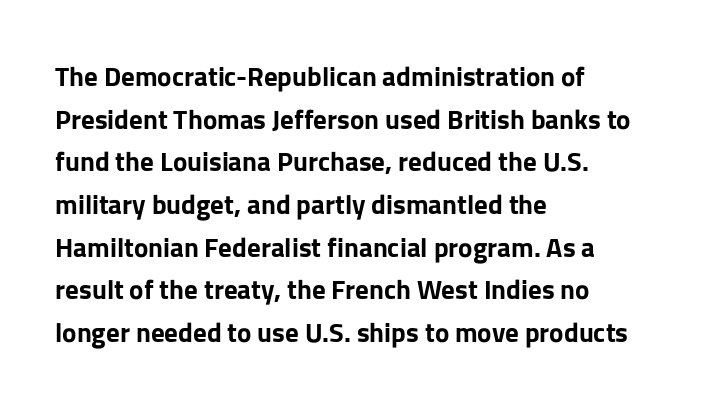
Q: Is the text bold? A: Yes.
Q: Is the text italic (slanted)? A: No, it is upright.
Q: Is the text underlined? A: No.
Q: How is the paragraph aligned? A: Left-aligned.
Q: Is the spacing between letters normal or unusually wide? A: Normal.
Q: Is the spacing between lines tight, normal or loose? A: Normal.
